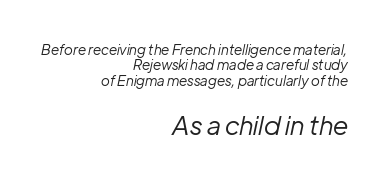
The rendering anchors every line to the right-hand side. Rows of type sit shoulder to shoulder in the vertical direction. Look at the glyph heights: the lower group is clearly the bigger setting. The line texture is even and compact thanks to regular tracking. The text carries the slant typical of an italic or oblique font. The words here are not underlined.
